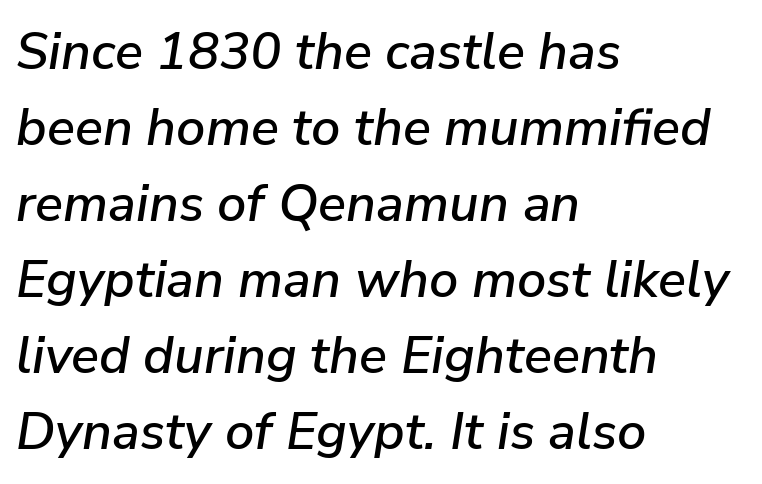
The image shows 52 px text type, italic (leaning right); set left-aligned, normal line spacing (1.46x), normal letter spacing, not underlined; low stroke contrast and a medium x-height.
